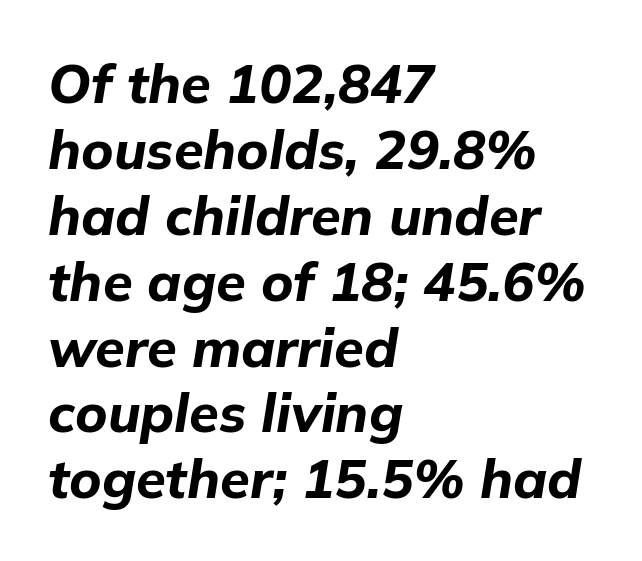
Inter-character spacing is left at the font's built-in metrics. Underline: absent. Notice how the passage keeps a crisp vertical edge on the left only. As a designer I'd log this as weight 700, bold. Posture: slanted. A typesetter would call this proportional, since set widths differ per character.
